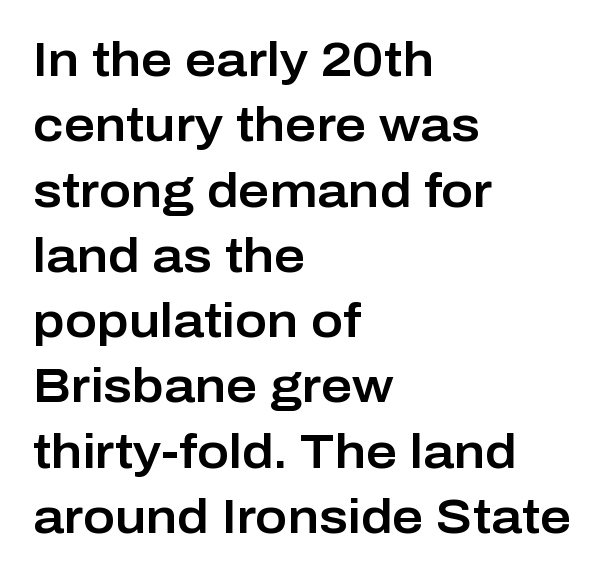
Default kerning and tracking; the words read as compact shapes. The rendering uses a moderate line-height, typical for paragraphs. The typesetter chose a ragged-right arrangement here. The axis of the letterforms is exactly vertical. Clear beneath every line of the passage.
